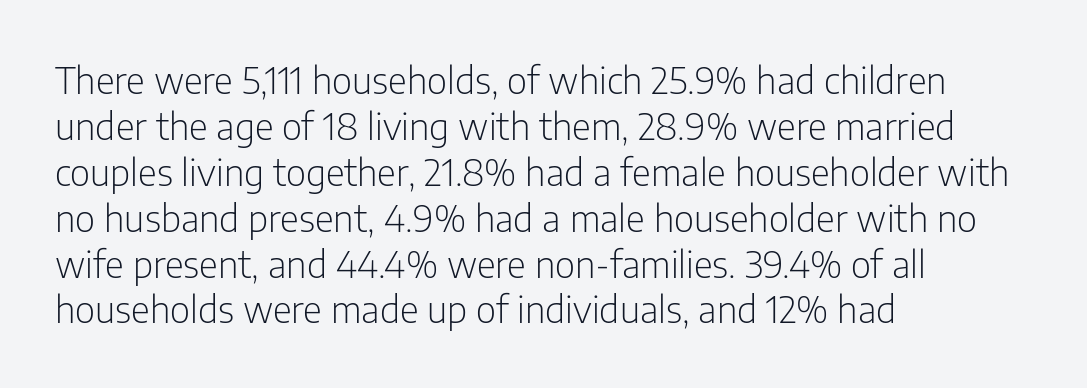
Q: Is the text bold? A: No.
Q: Is the text italic (slanted)? A: No, it is upright.
Q: Is the typeface a serif or a sans-serif typeface? A: Sans-serif.
Q: Is the text underlined? A: No.
Q: How is the paragraph aligned? A: Left-aligned.
Q: Is the spacing between letters normal or unusually wide? A: Normal.
Q: Width (condensed, normal, or wide)? A: Condensed.
Q: Stroke contrast? A: Low.
Q: x-height? A: Medium.
Q: Monospaced? A: No.
